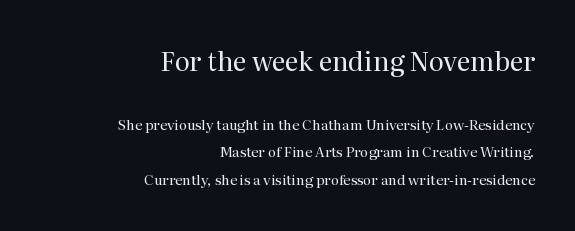
The image shows 26 px text type, upright; set right-aligned, loose line spacing (1.99x), normal letter spacing, not underlined; the first (top) block is 1.86x larger.
